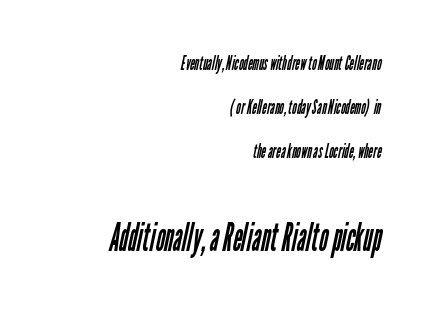
The image shows 39 px regular-weight, condensed sans-serif type; set right-aligned, loose line spacing (2.2x), normal letter spacing, not underlined; the second (bottom) block is 1.95x larger; low stroke contrast and a medium x-height.
